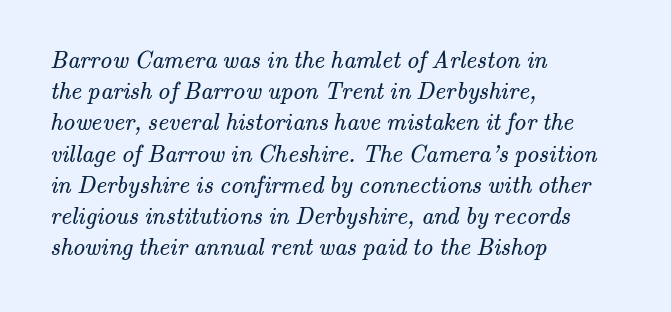
Q: Is the text bold? A: No.
Q: Is the text underlined? A: No.
Q: How is the paragraph aligned? A: Left-aligned.
Q: Is the spacing between letters normal or unusually wide? A: Normal.
Q: Is the spacing between lines tight, normal or loose? A: Normal.
